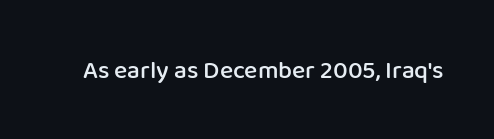
Q: Is the text bold? A: Semi-bold.
Q: Is the text italic (slanted)? A: No, it is upright.
Q: Is the text underlined? A: No.
Q: Is the spacing between letters normal or unusually wide? A: Normal.
